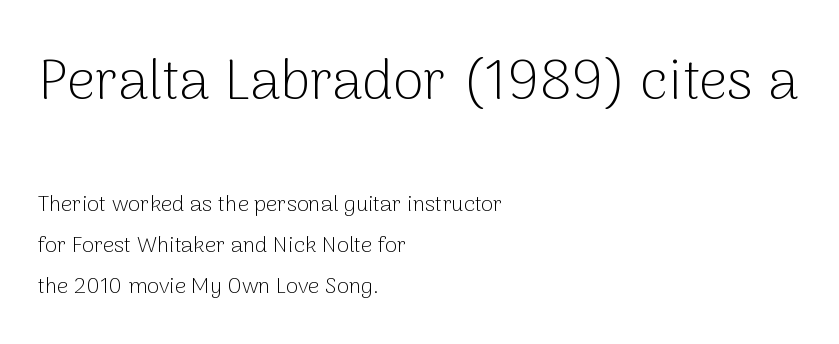
{"serif": "no", "italic": "no", "bold": "no", "weight": "light", "width": "normal", "stroke_contrast": "low", "x_height": "medium", "monospaced": "no", "underline": "no", "align": "left", "line_spacing_ratio": 1.86, "letter_spacing": "normal", "letter_spacing_em": 0.0, "larger_block": "first", "size_ratio": 2.55, "glyph_px": 56}
